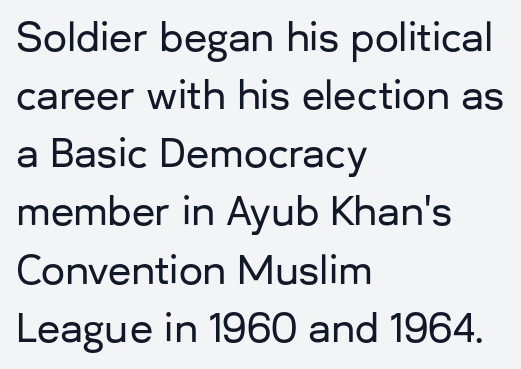
Q: Is the text italic (slanted)? A: No, it is upright.
Q: Is the typeface a serif or a sans-serif typeface? A: Sans-serif.
Q: Is the text underlined? A: No.
Q: How is the paragraph aligned? A: Left-aligned.
Q: Is the spacing between letters normal or unusually wide? A: Normal.
Q: Is the spacing between lines tight, normal or loose? A: Normal.
Q: Width (condensed, normal, or wide)? A: Normal.
Q: Stroke contrast? A: Low.
Q: x-height? A: Medium.
Q: Monospaced? A: No.
